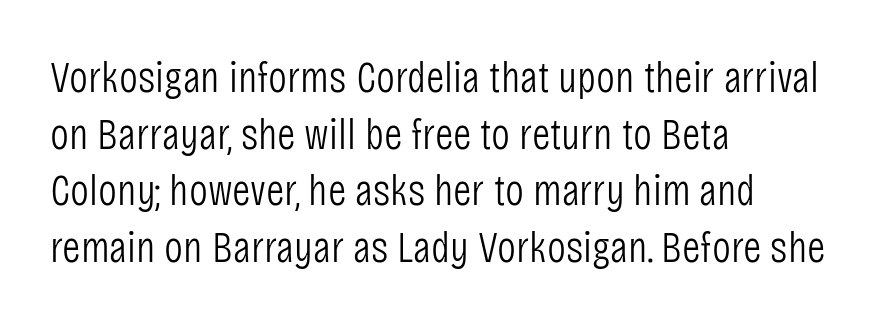
The image shows 45 px light, condensed sans-serif type, upright; set left-aligned, normal line spacing (1.26x), normal letter spacing, not underlined; low stroke contrast and a large x-height.
